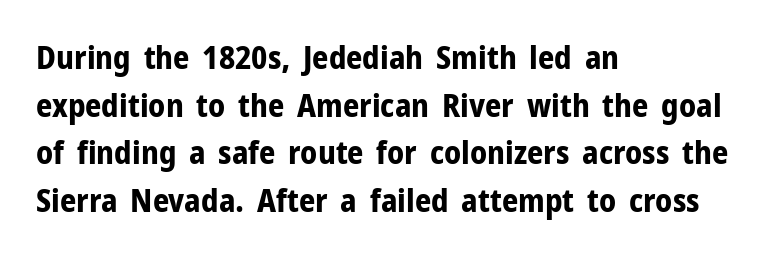
Q: Is the text bold? A: Yes.
Q: Is the text italic (slanted)? A: No, it is upright.
Q: Is the typeface a serif or a sans-serif typeface? A: Sans-serif.
Q: Is the text underlined? A: No.
Q: How is the paragraph aligned? A: Left-aligned.
Q: Is the spacing between letters normal or unusually wide? A: Normal.
Q: Is the spacing between lines tight, normal or loose? A: Normal.
Q: Width (condensed, normal, or wide)? A: Normal.
Q: Stroke contrast? A: Low.
Q: x-height? A: Medium.
Q: Monospaced? A: No.
